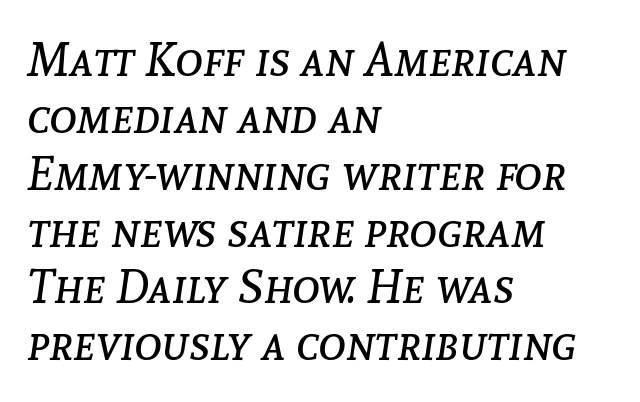
Inter-character spacing is left at the font's built-in metrics. Caption: multi-line text, flush left, ragged right. Stems here are at most as thick as an everyday book face. Quick note: italic.
